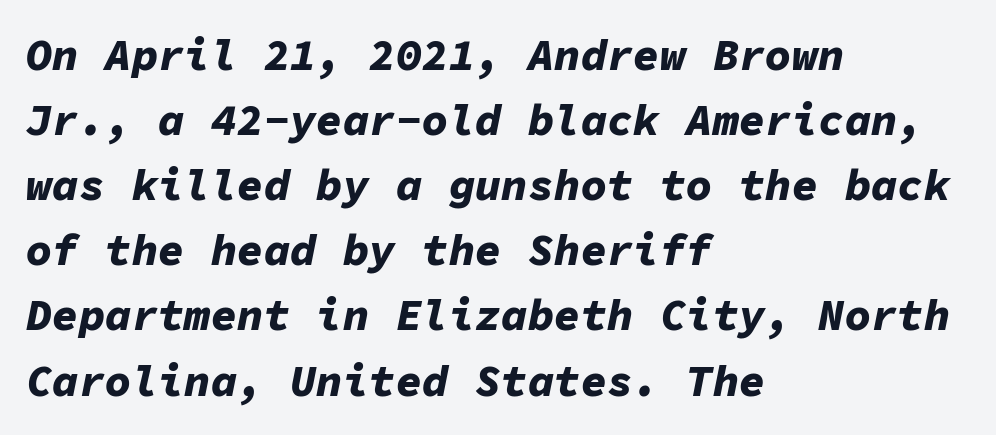
Q: Is the text bold? A: Yes.
Q: Is the text italic (slanted)? A: Yes, it leans right by about 11 degrees.
Q: Is the text underlined? A: No.
Q: How is the paragraph aligned? A: Left-aligned.
Q: Is the spacing between letters normal or unusually wide? A: Normal.
Q: Is the spacing between lines tight, normal or loose? A: Normal.
Q: Width (condensed, normal, or wide)? A: Normal.
Q: Stroke contrast? A: Low.
Q: x-height? A: Medium.
Q: Monospaced? A: Yes.
